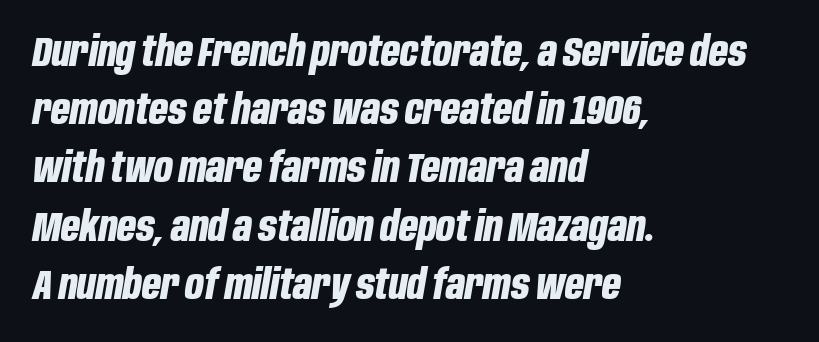
The image shows 41 px bold, condensed type, italic (leaning right); set left-aligned, normal line spacing (1.42x), normal letter spacing, not underlined; low stroke contrast and a large x-height.
